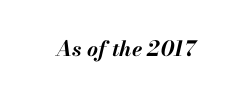
Q: Is the text bold? A: Yes.
Q: Is the text italic (slanted)? A: Yes, it leans right by about 13 degrees.
Q: Is the text underlined? A: No.
Q: How is the paragraph aligned? A: Centered.
Q: Is the spacing between letters normal or unusually wide? A: Normal.
